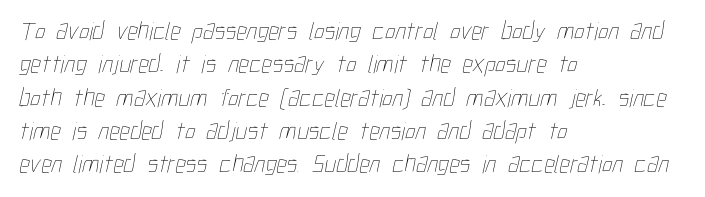
Q: Is the text bold? A: No.
Q: Is the text underlined? A: No.
Q: How is the paragraph aligned? A: Left-aligned.
Q: Is the spacing between letters normal or unusually wide? A: Normal.
Q: Is the spacing between lines tight, normal or loose? A: Normal.
